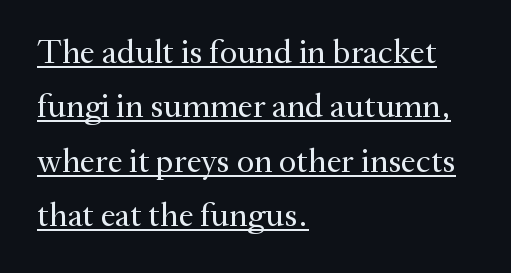
{"serif": "yes", "italic": "no", "bold": "no", "weight": "regular", "width": "normal", "stroke_contrast": "medium", "x_height": "small", "monospaced": "no", "underline": "yes", "align": "left", "line_spacing": "normal", "line_spacing_ratio": 1.6, "letter_spacing": "normal", "letter_spacing_em": 0.0, "glyph_px": 34}
